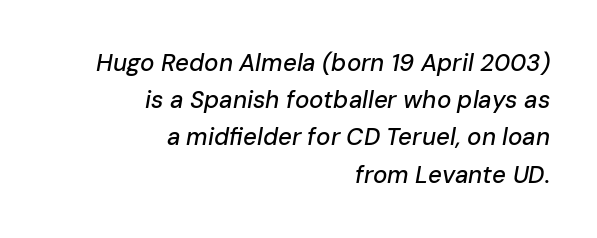
Tall strokes in this sample are angled rather than plumb. The gap between lines stays unmarked. Inter-character spacing is left at the font's built-in metrics. Where is the straight margin? On the right.
